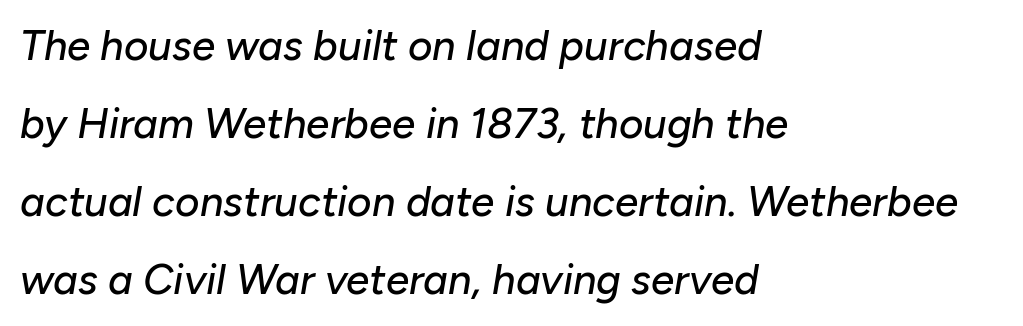
Q: Is the text italic (slanted)? A: Yes, it leans right by about 10 degrees.
Q: Is the text underlined? A: No.
Q: How is the paragraph aligned? A: Left-aligned.
Q: Is the spacing between letters normal or unusually wide? A: Normal.
Q: Width (condensed, normal, or wide)? A: Normal.
Q: Stroke contrast? A: Low.
Q: x-height? A: Medium.
Q: Monospaced? A: No.
